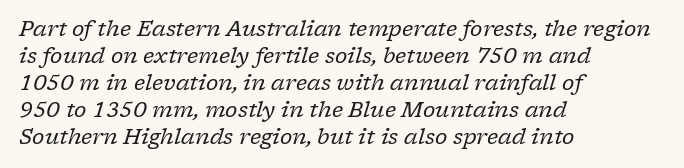
The image shows 21 px text type, italic (leaning right); set left-aligned, normal line spacing (1.28x), normal letter spacing, not underlined.
